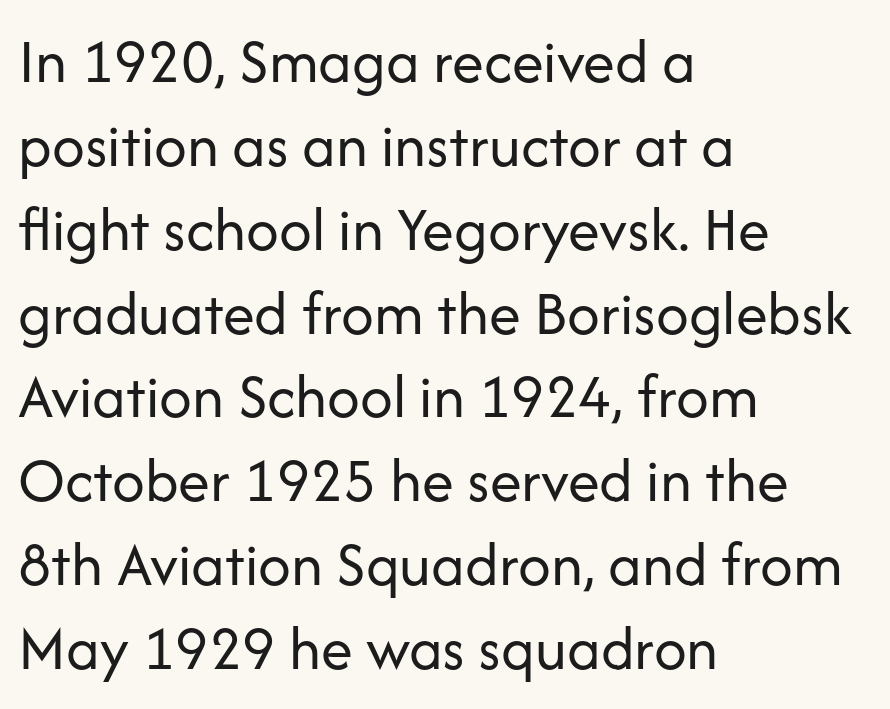
{"serif": "no", "italic": "no", "bold": "no", "weight": "regular", "width": "normal", "stroke_contrast": "low", "x_height": "medium", "monospaced": "no", "underline": "no", "align": "left", "line_spacing": "normal", "line_spacing_ratio": 1.31, "letter_spacing": "normal", "letter_spacing_em": 0.0, "glyph_px": 64}
